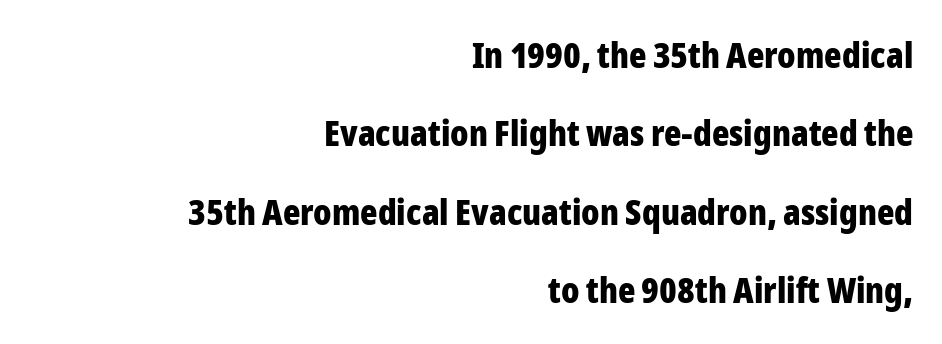
Q: Is the text bold? A: Yes.
Q: Is the text italic (slanted)? A: No, it is upright.
Q: Is the typeface a serif or a sans-serif typeface? A: Sans-serif.
Q: Is the text underlined? A: No.
Q: How is the paragraph aligned? A: Right-aligned.
Q: Is the spacing between letters normal or unusually wide? A: Normal.
Q: Is the spacing between lines tight, normal or loose? A: Loose.
Q: Width (condensed, normal, or wide)? A: Condensed.
Q: Stroke contrast? A: Low.
Q: x-height? A: Medium.
Q: Monospaced? A: No.
